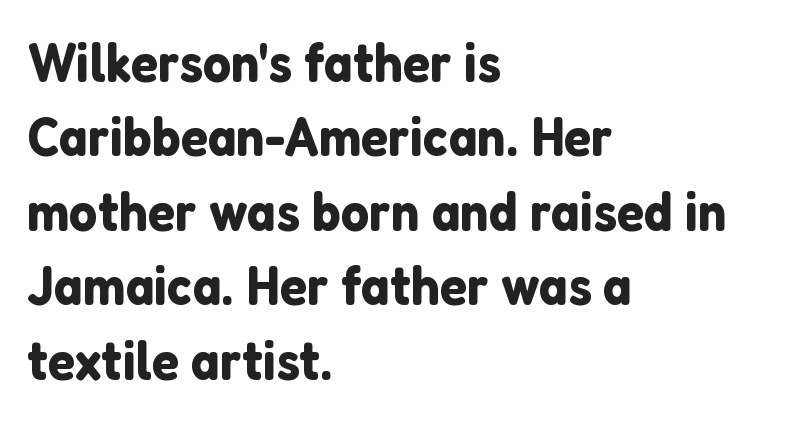
You can tell from the bare stems that sans-serif type was used. Has an underline been added? It has not. Each word holds together tightly as a unit, with standard inter-letter gaps. When letters stand straight like this, we call the style roman or upright. A typesetter would call this proportional, since set widths differ per character. Every row of glyphs begins at an identical x-position on the left.
